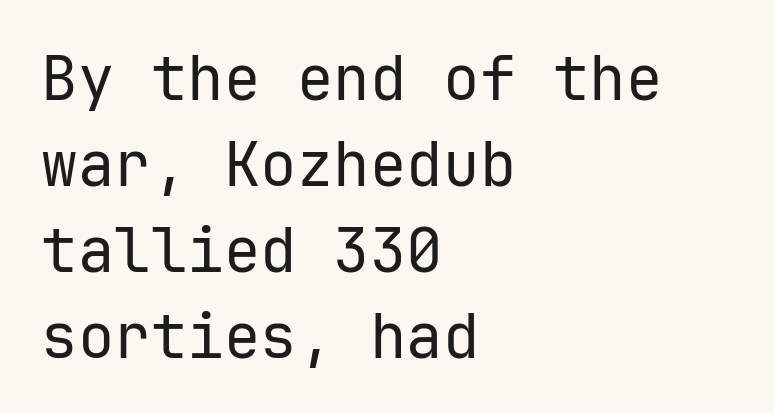
{"serif": "no", "italic": "no", "bold": "no", "weight": "regular", "width": "normal", "stroke_contrast": "low", "x_height": "medium", "underline": "no", "align": "left", "line_spacing": "normal", "line_spacing_ratio": 1.41, "letter_spacing": "normal", "letter_spacing_em": 0.0, "glyph_px": 61}
